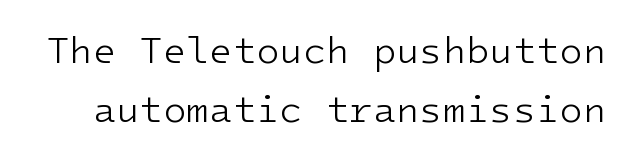
Q: Is the text bold? A: No.
Q: Is the text italic (slanted)? A: No, it is upright.
Q: Is the typeface a serif or a sans-serif typeface? A: Sans-serif.
Q: Is the text underlined? A: No.
Q: Is the spacing between letters normal or unusually wide? A: Normal.
Q: Is the spacing between lines tight, normal or loose? A: Normal.
Q: Width (condensed, normal, or wide)? A: Normal.
Q: Stroke contrast? A: Low.
Q: x-height? A: Medium.
Q: Monospaced? A: Yes.
